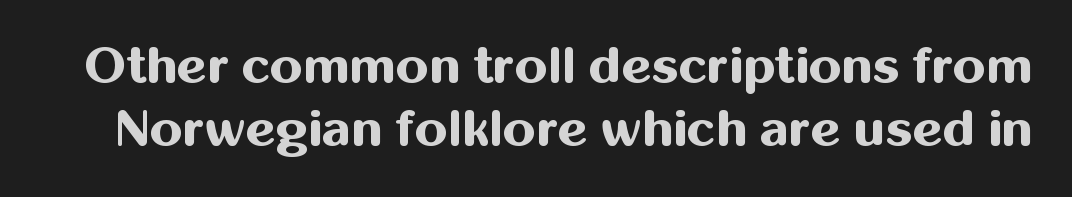
Q: Is the text bold? A: Yes.
Q: Is the text italic (slanted)? A: No, it is upright.
Q: Is the typeface a serif or a sans-serif typeface? A: Sans-serif.
Q: Is the text underlined? A: No.
Q: Is the spacing between letters normal or unusually wide? A: Normal.
Q: Width (condensed, normal, or wide)? A: Normal.
Q: Stroke contrast? A: Medium.
Q: x-height? A: Medium.
Q: Monospaced? A: No.
